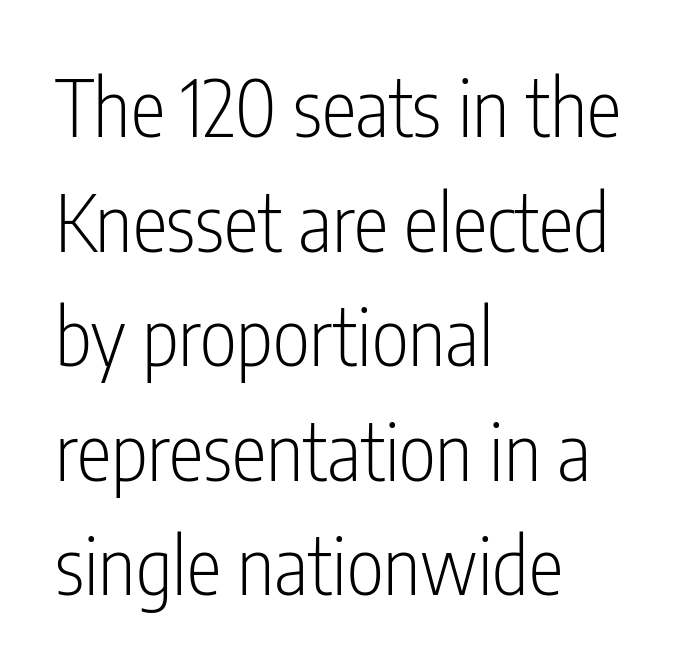
Regarding leading, the lines here are spaced in the standard way. Stems and bowls with no extra thickness — not bold. The specimen reads as upright at a glance. Looks like regular typesetting: each glyph gets only the width it needs. The rendering anchors every line to the left-hand side. These lines are composed in type without serifs.
